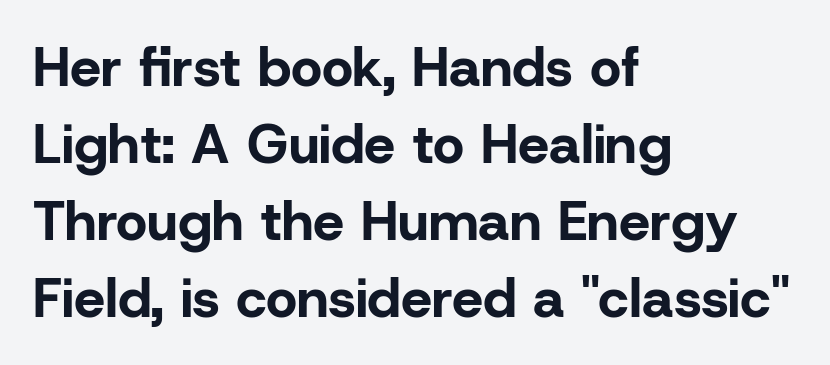
Q: Is the text bold? A: Yes.
Q: Is the text italic (slanted)? A: No, it is upright.
Q: Is the typeface a serif or a sans-serif typeface? A: Sans-serif.
Q: Is the text underlined? A: No.
Q: How is the paragraph aligned? A: Left-aligned.
Q: Is the spacing between letters normal or unusually wide? A: Normal.
Q: Is the spacing between lines tight, normal or loose? A: Normal.
Q: Width (condensed, normal, or wide)? A: Normal.
Q: Stroke contrast? A: Low.
Q: x-height? A: Medium.
Q: Monospaced? A: No.
